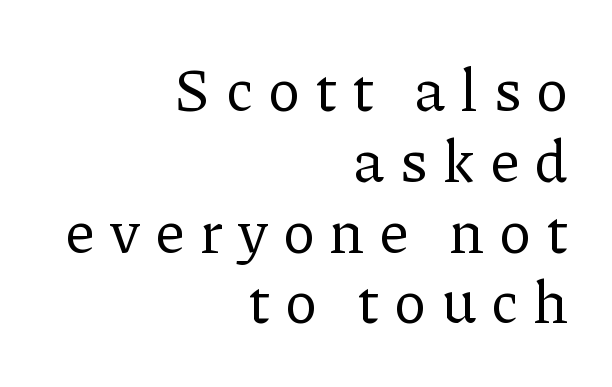
Q: Is the text bold? A: No.
Q: Is the text italic (slanted)? A: No, it is upright.
Q: Is the typeface a serif or a sans-serif typeface? A: Serif.
Q: Is the text underlined? A: No.
Q: How is the paragraph aligned? A: Right-aligned.
Q: Is the spacing between letters normal or unusually wide? A: Unusually wide.
Q: Width (condensed, normal, or wide)? A: Normal.
Q: Stroke contrast? A: Low.
Q: x-height? A: Medium.
Q: Monospaced? A: No.
